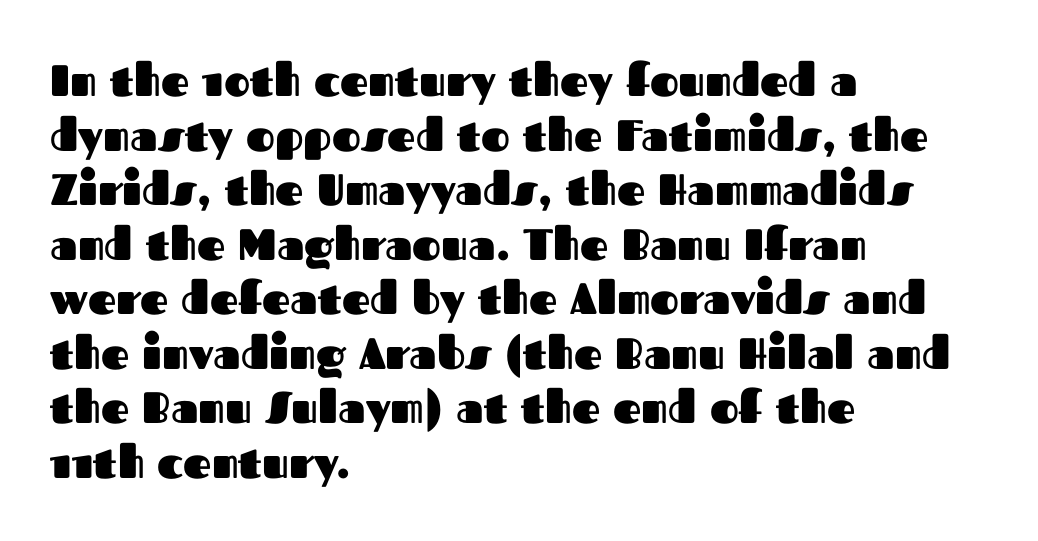
Here the glyphs are tracked normally, forming tight word shapes. Varying glyph widths throughout — classic text-font behaviour. Horizontally, the lines are justified to the leading edge only. Notice how thick the strokes are: this is what a full bold looks like. The glyphs are unaccompanied by any horizontal stroke below them. Upright lettering throughout.
